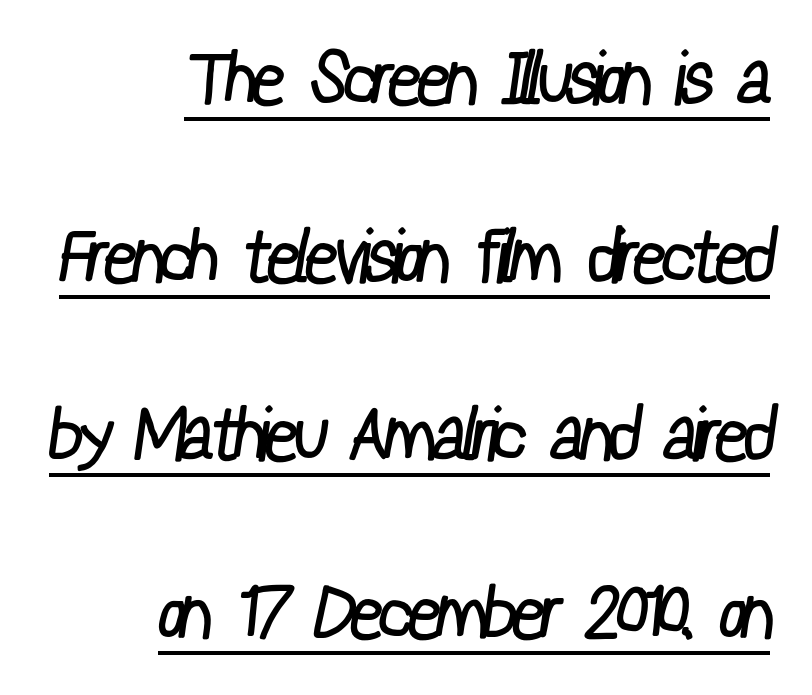
The image shows 73 px regular-weight, condensed sans-serif type; set right-aligned, loose line spacing (2.44x), normal letter spacing, underlined; low stroke contrast and a medium x-height.
